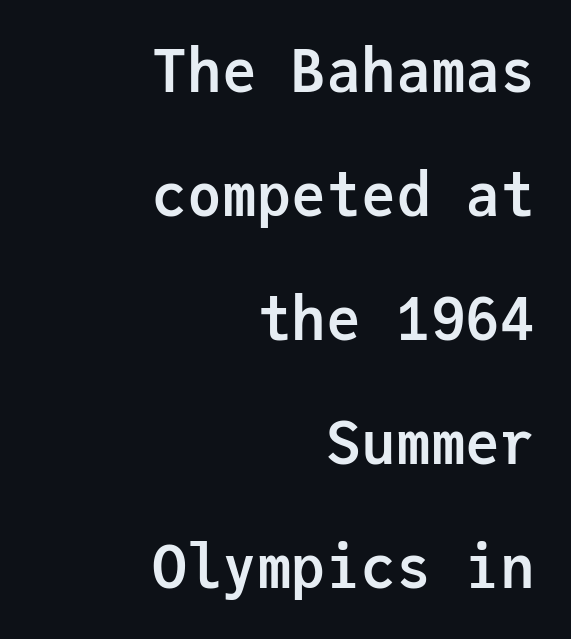
Q: Is the text bold? A: Yes.
Q: Is the text italic (slanted)? A: No, it is upright.
Q: Is the typeface a serif or a sans-serif typeface? A: Sans-serif.
Q: Is the text underlined? A: No.
Q: How is the paragraph aligned? A: Right-aligned.
Q: Is the spacing between letters normal or unusually wide? A: Normal.
Q: Is the spacing between lines tight, normal or loose? A: Loose.
Q: Width (condensed, normal, or wide)? A: Normal.
Q: Stroke contrast? A: Low.
Q: x-height? A: Medium.
Q: Monospaced? A: Yes.
